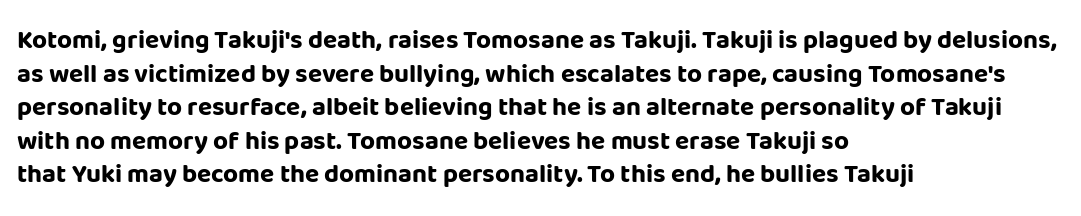
Q: Is the text bold? A: Yes.
Q: Is the text italic (slanted)? A: No, it is upright.
Q: Is the text underlined? A: No.
Q: How is the paragraph aligned? A: Left-aligned.
Q: Is the spacing between letters normal or unusually wide? A: Normal.
Q: Is the spacing between lines tight, normal or loose? A: Normal.
